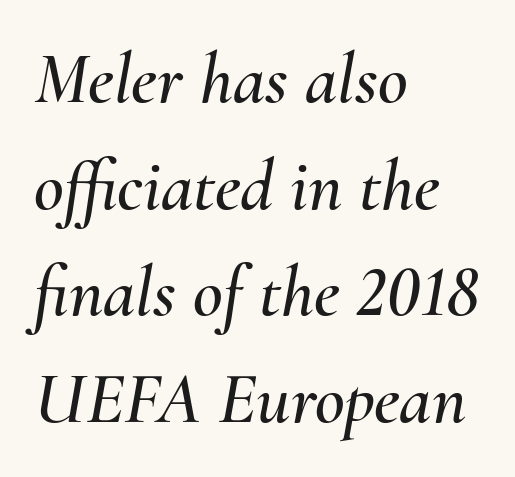
Q: Is the text italic (slanted)? A: Yes, it leans right by about 10 degrees.
Q: Is the text underlined? A: No.
Q: How is the paragraph aligned? A: Left-aligned.
Q: Is the spacing between letters normal or unusually wide? A: Normal.
Q: Is the spacing between lines tight, normal or loose? A: Normal.
Q: Width (condensed, normal, or wide)? A: Normal.
Q: Stroke contrast? A: Medium.
Q: x-height? A: Small.
Q: Monospaced? A: No.
